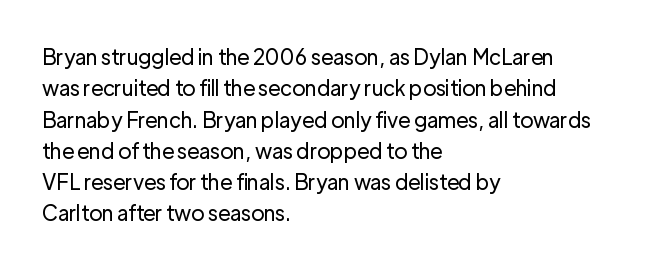
Ordinary non-slanted type is in use. Honestly, the row spacing looks completely unremarkable. These lines keep a tight, regular rhythm from letter to letter. These lines stack with their left ends in a neat column.
